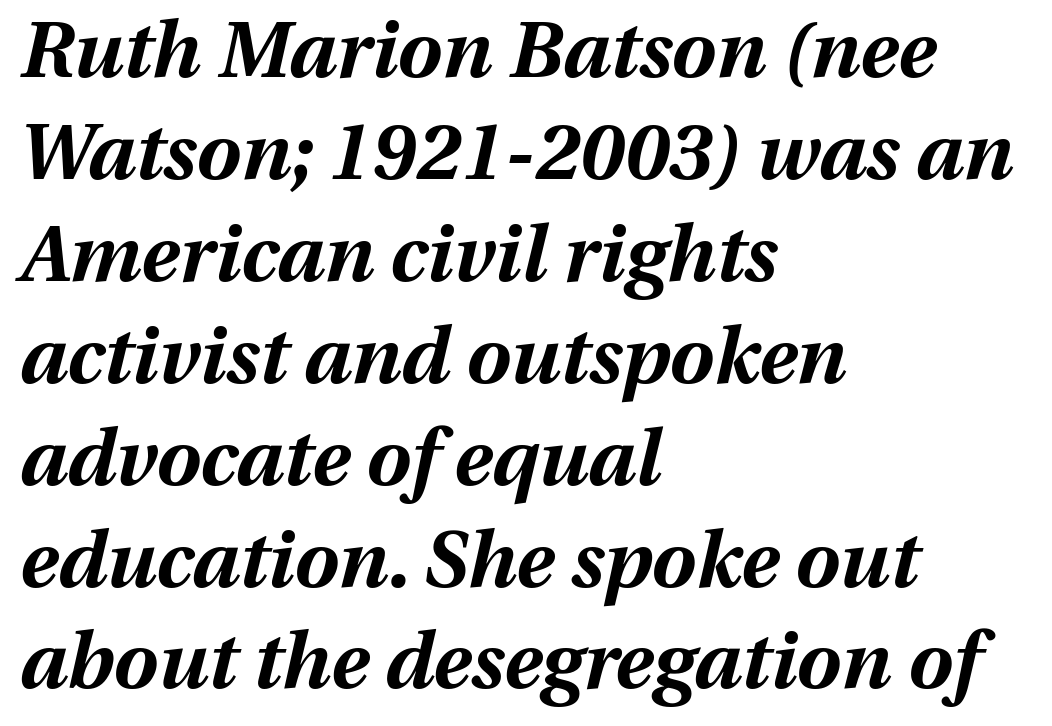
Baseline-to-baseline distance is the conventional proportion of letter height. Each word holds together tightly as a unit, with standard inter-letter gaps. Every row of glyphs begins at an identical x-position on the left. Think of a printed novel: that variable character pitch is what you see here. The glyphs are unaccompanied by any horizontal stroke below them. Heavy, bold letterforms.
